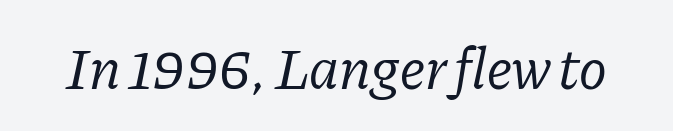
The image shows 59 px regular-weight serif type, italic (leaning right); set normal letter spacing, not underlined; low stroke contrast and a medium x-height.
